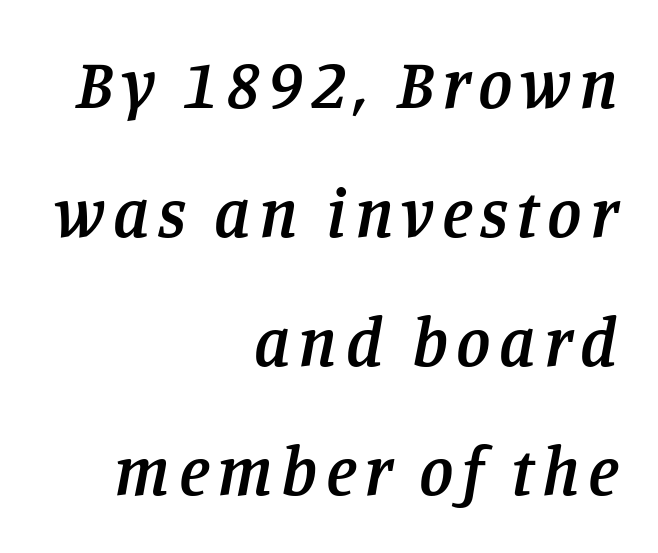
The image shows 69 px semibold serif type, italic (leaning right); set right-aligned, line spacing 1.87x, not underlined; low stroke contrast and a large x-height.
